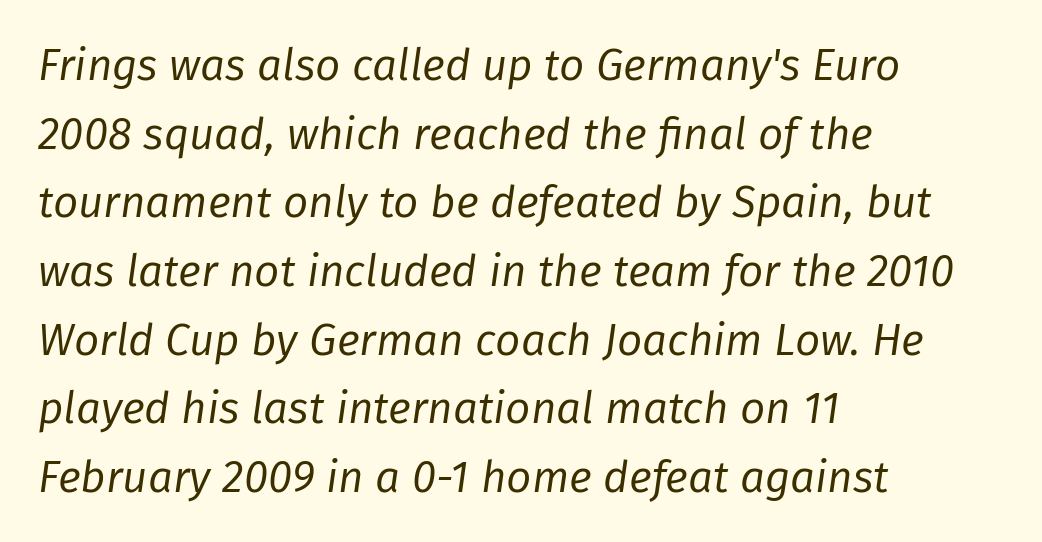
{"italic": "yes", "lean": "right", "slant_degrees": 8, "bold": "no", "weight": "regular", "width": "normal", "stroke_contrast": "low", "x_height": "medium", "monospaced": "no", "underline": "no", "align": "left", "line_spacing": "normal", "line_spacing_ratio": 1.56, "letter_spacing": "normal", "letter_spacing_em": 0.0, "glyph_px": 44}
